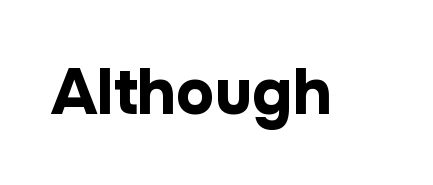
The image shows 64 px bold sans-serif type, upright; set normal letter spacing, not underlined; low stroke contrast and a medium x-height.
